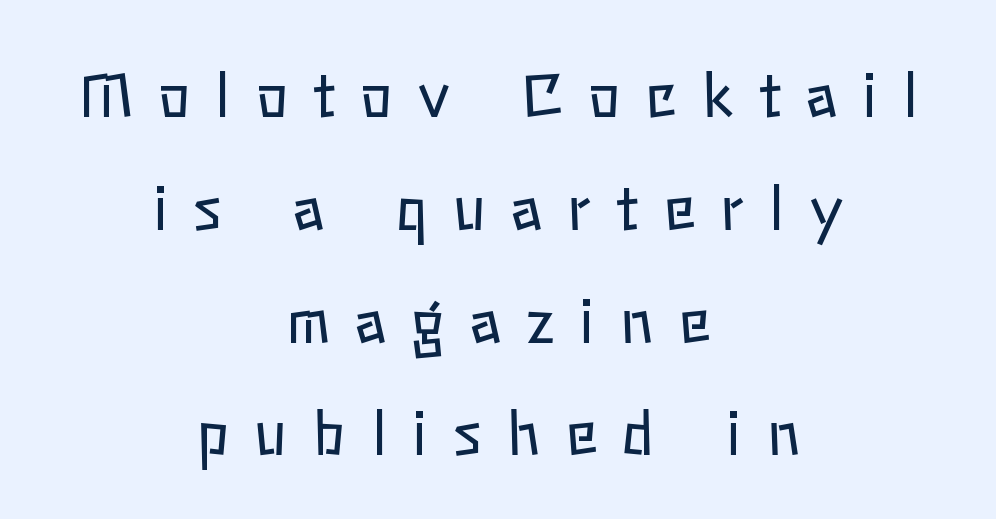
The image shows 60 px regular-weight type, upright; set centered, line spacing 1.88x, unusually wide letter spacing (+0.42 em), not underlined; low stroke contrast and a medium x-height.
